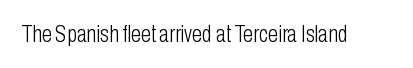
The type is set solid horizontally, with unmodified tracking. Words float on clear page, feet unadorned. A quiet, ordinary-to-light weight characterises the typeface. The type sits square on the baseline with zero lean.
